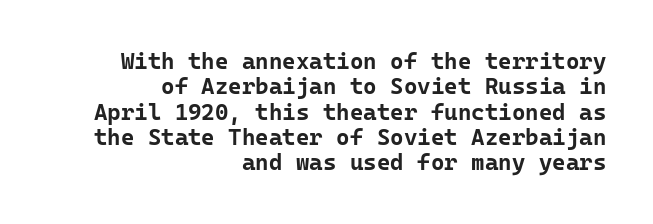
Q: Is the text bold? A: Yes.
Q: Is the text italic (slanted)? A: No, it is upright.
Q: Is the text underlined? A: No.
Q: How is the paragraph aligned? A: Right-aligned.
Q: Is the spacing between letters normal or unusually wide? A: Normal.
Q: Is the spacing between lines tight, normal or loose? A: Tight.
